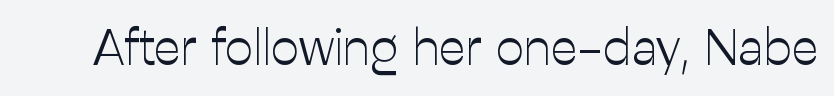
{"serif": "no", "italic": "no", "bold": "no", "weight": "light", "width": "normal", "stroke_contrast": "low", "x_height": "medium", "monospaced": "no", "underline": "no", "letter_spacing": "normal", "letter_spacing_em": 0.0, "glyph_px": 50}
